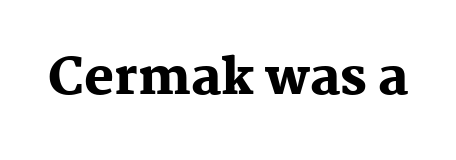
Are there feet on the stems? There are — it's a serif. This is roman type, the default non-slanted kind. The baseline area is clear. Looks like regular typesetting: each glyph gets only the width it needs.
